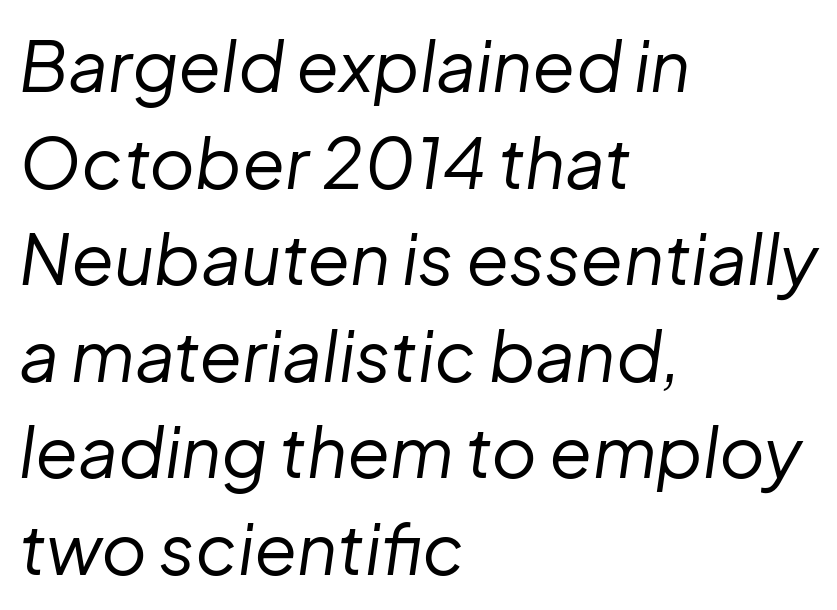
Q: Is the text bold? A: No.
Q: Is the text italic (slanted)? A: Yes, it leans right by about 8 degrees.
Q: Is the text underlined? A: No.
Q: How is the paragraph aligned? A: Left-aligned.
Q: Is the spacing between letters normal or unusually wide? A: Normal.
Q: Is the spacing between lines tight, normal or loose? A: Normal.
Q: Width (condensed, normal, or wide)? A: Normal.
Q: Stroke contrast? A: Low.
Q: x-height? A: Medium.
Q: Monospaced? A: No.
